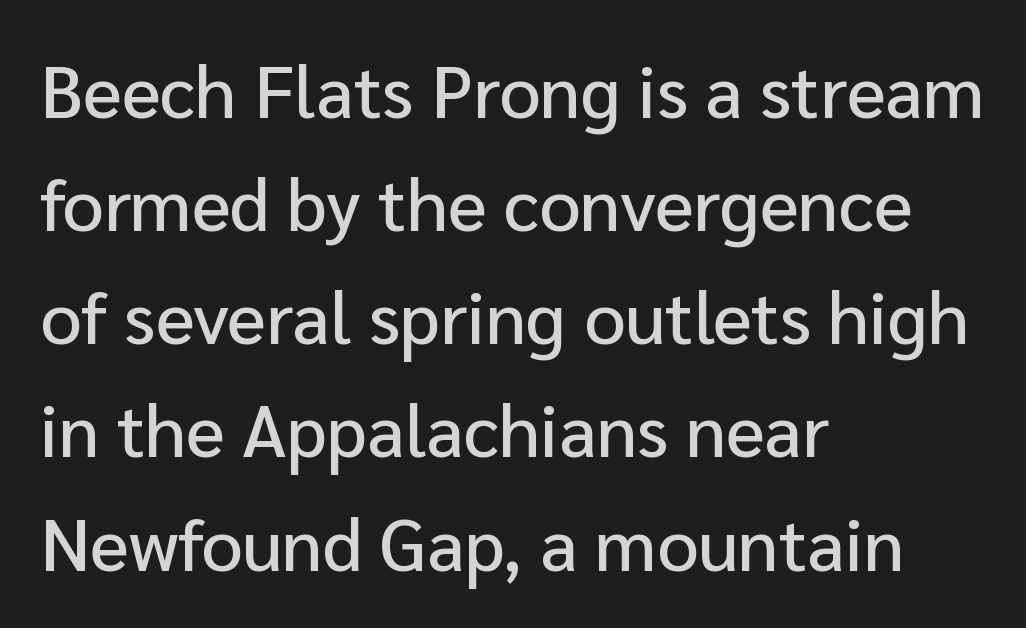
{"serif": "no", "italic": "no", "width": "normal", "stroke_contrast": "low", "x_height": "medium", "monospaced": "no", "underline": "no", "align": "left", "line_spacing": "normal", "line_spacing_ratio": 1.55, "letter_spacing": "normal", "letter_spacing_em": 0.0, "glyph_px": 73}
